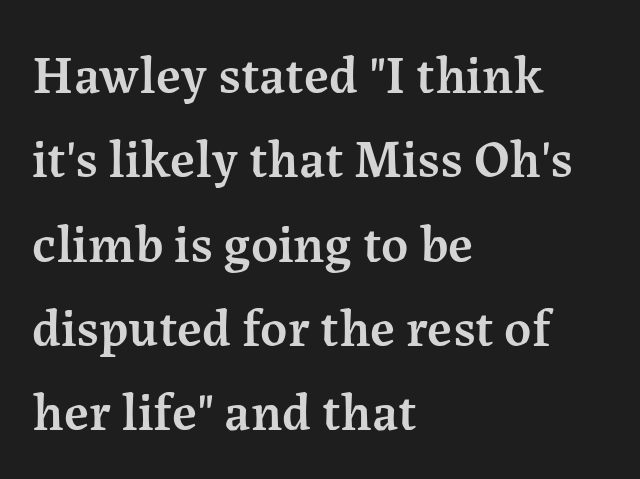
Quick note: interline space is typical. Little horizontal feet cap the strokes, marking this as serif type. Tall strokes in this sample are plumb rather than angled. The gaps between neighbouring characters are ordinary and unremarkable.
